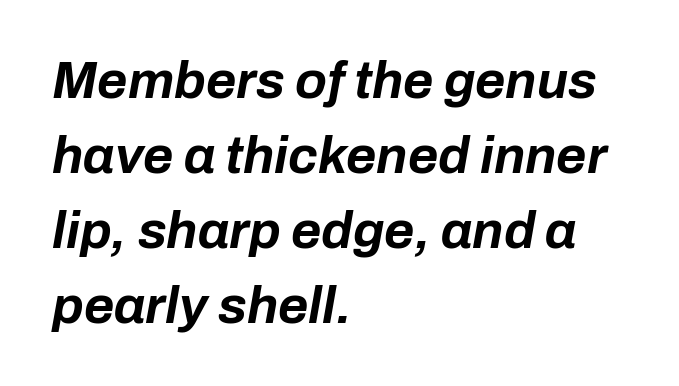
Q: Is the text bold? A: Yes.
Q: Is the text italic (slanted)? A: Yes, it leans right by about 10 degrees.
Q: Is the text underlined? A: No.
Q: How is the paragraph aligned? A: Left-aligned.
Q: Is the spacing between letters normal or unusually wide? A: Normal.
Q: Is the spacing between lines tight, normal or loose? A: Normal.
Q: Width (condensed, normal, or wide)? A: Normal.
Q: Stroke contrast? A: Low.
Q: x-height? A: Medium.
Q: Monospaced? A: No.
